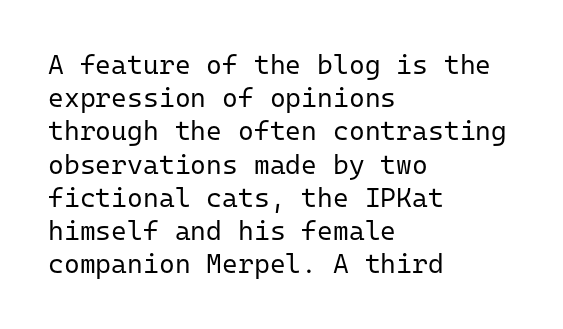
Q: Is the text bold? A: No.
Q: Is the text italic (slanted)? A: No, it is upright.
Q: Is the text underlined? A: No.
Q: How is the paragraph aligned? A: Left-aligned.
Q: Is the spacing between letters normal or unusually wide? A: Normal.
